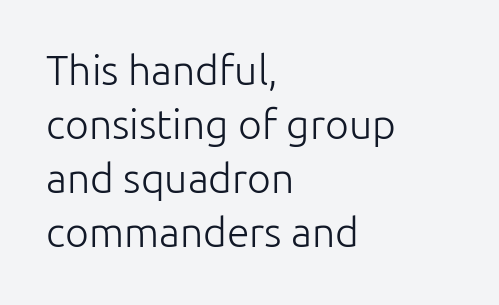
Q: Is the text bold? A: No.
Q: Is the text italic (slanted)? A: No, it is upright.
Q: Is the typeface a serif or a sans-serif typeface? A: Sans-serif.
Q: Is the text underlined? A: No.
Q: How is the paragraph aligned? A: Left-aligned.
Q: Is the spacing between letters normal or unusually wide? A: Normal.
Q: Is the spacing between lines tight, normal or loose? A: Normal.
Q: Width (condensed, normal, or wide)? A: Normal.
Q: Stroke contrast? A: Low.
Q: x-height? A: Medium.
Q: Monospaced? A: No.
